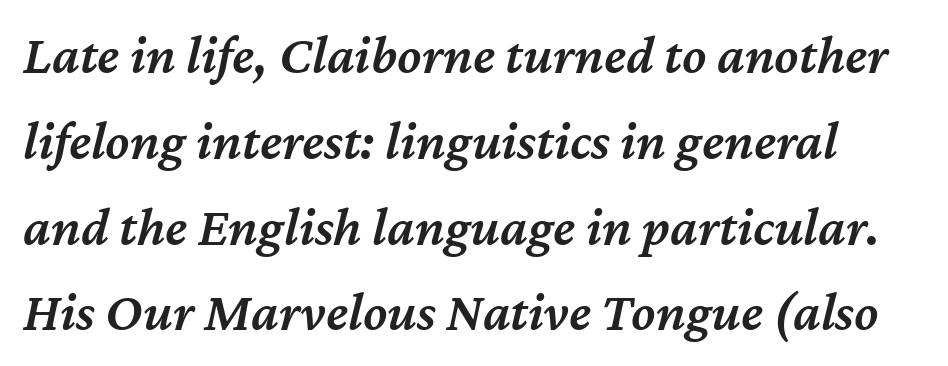
Q: Is the text bold? A: Semi-bold.
Q: Is the text italic (slanted)? A: Yes, it leans right by about 12 degrees.
Q: Is the text underlined? A: No.
Q: Is the spacing between letters normal or unusually wide? A: Normal.
Q: Is the spacing between lines tight, normal or loose? A: Normal.
Q: Width (condensed, normal, or wide)? A: Normal.
Q: Stroke contrast? A: Medium.
Q: x-height? A: Medium.
Q: Monospaced? A: No.
